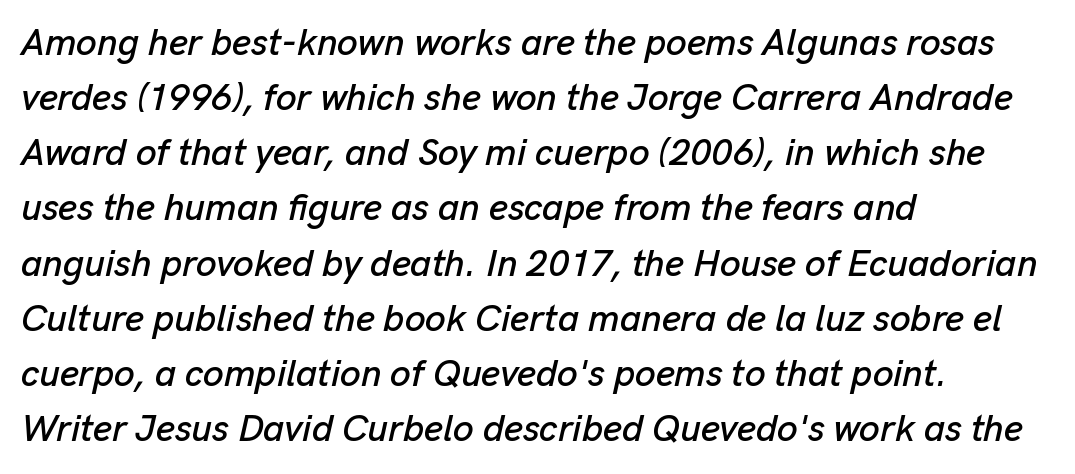
The face used here has a pronounced slope to its letters. Is the block centered? No — it sits flush against the left margin. Glance below the letters and you will spot only blank space. Spacing verdict: proportional, widths tailored to each character. This sample keeps an unexceptional amount of space between lines. Each word holds together tightly as a unit, with standard inter-letter gaps.
